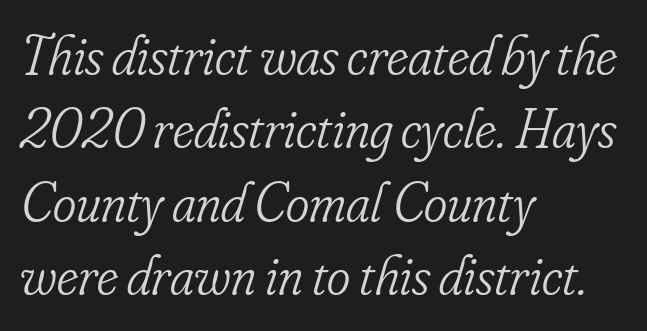
Q: Is the text bold? A: No.
Q: Is the text italic (slanted)? A: Yes, it leans right by about 16 degrees.
Q: Is the typeface a serif or a sans-serif typeface? A: Serif.
Q: Is the text underlined? A: No.
Q: How is the paragraph aligned? A: Left-aligned.
Q: Is the spacing between letters normal or unusually wide? A: Normal.
Q: Is the spacing between lines tight, normal or loose? A: Normal.
Q: Width (condensed, normal, or wide)? A: Condensed.
Q: Stroke contrast? A: Low.
Q: x-height? A: Small.
Q: Monospaced? A: No.
